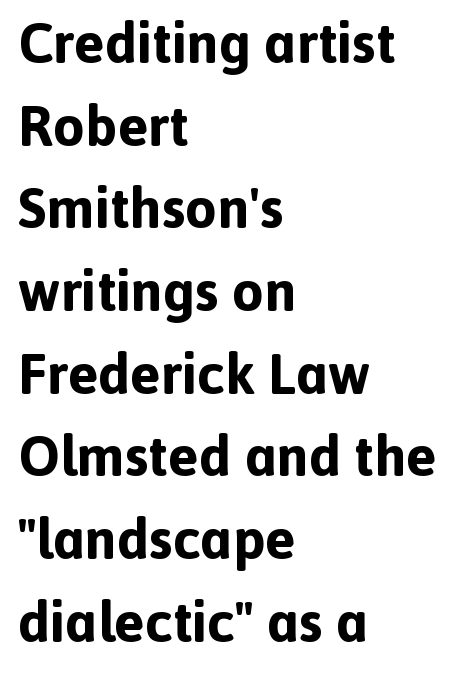
Q: Is the text bold? A: Yes.
Q: Is the text italic (slanted)? A: No, it is upright.
Q: Is the typeface a serif or a sans-serif typeface? A: Sans-serif.
Q: Is the text underlined? A: No.
Q: How is the paragraph aligned? A: Left-aligned.
Q: Is the spacing between letters normal or unusually wide? A: Normal.
Q: Is the spacing between lines tight, normal or loose? A: Normal.
Q: Width (condensed, normal, or wide)? A: Normal.
Q: x-height? A: Medium.
Q: Monospaced? A: No.
